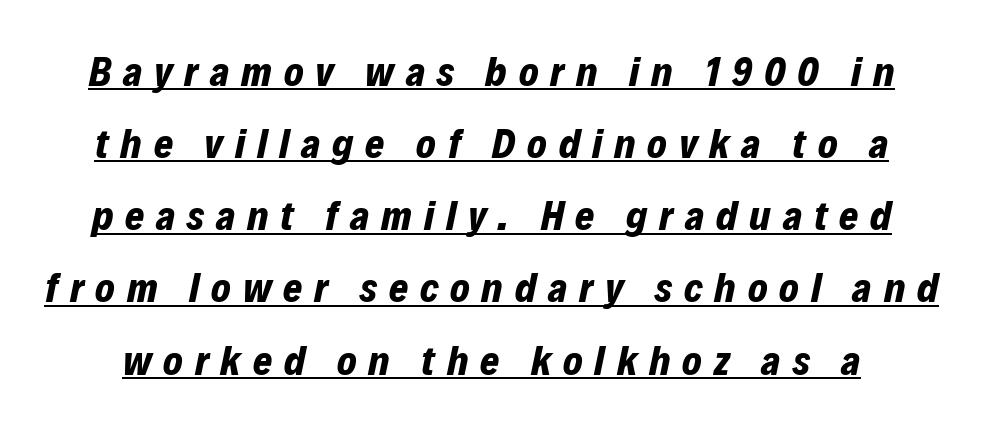
Q: Is the text bold? A: Yes.
Q: Is the text italic (slanted)? A: Yes, it leans right by about 12 degrees.
Q: Is the text underlined? A: Yes.
Q: Is the spacing between letters normal or unusually wide? A: Unusually wide.
Q: Width (condensed, normal, or wide)? A: Normal.
Q: Stroke contrast? A: Low.
Q: x-height? A: Medium.
Q: Monospaced? A: No.
